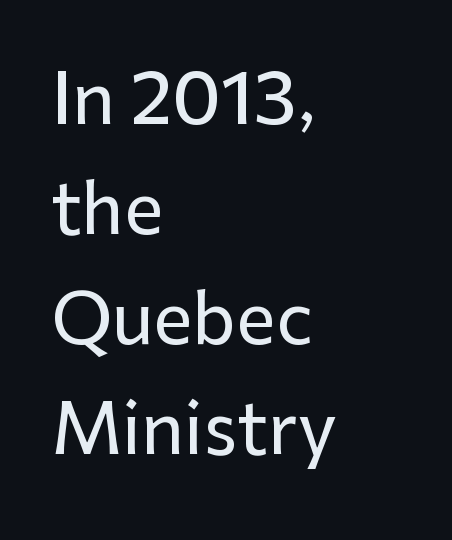
{"serif": "no", "italic": "no", "width": "normal", "stroke_contrast": "low", "x_height": "medium", "monospaced": "no", "underline": "no", "align": "left", "line_spacing": "normal", "line_spacing_ratio": 1.57, "letter_spacing": "normal", "letter_spacing_em": 0.0, "glyph_px": 70}
